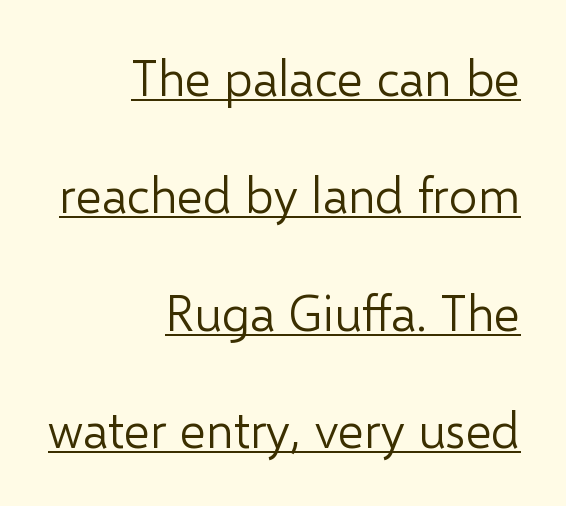
This sample uses a sans-serif face. Glance below the letters and you will spot a drawn line. The rendering keeps characters at their native spacing. The type sits square on the baseline with zero lean. The characters are drawn with everyday or finer stroke widths.
